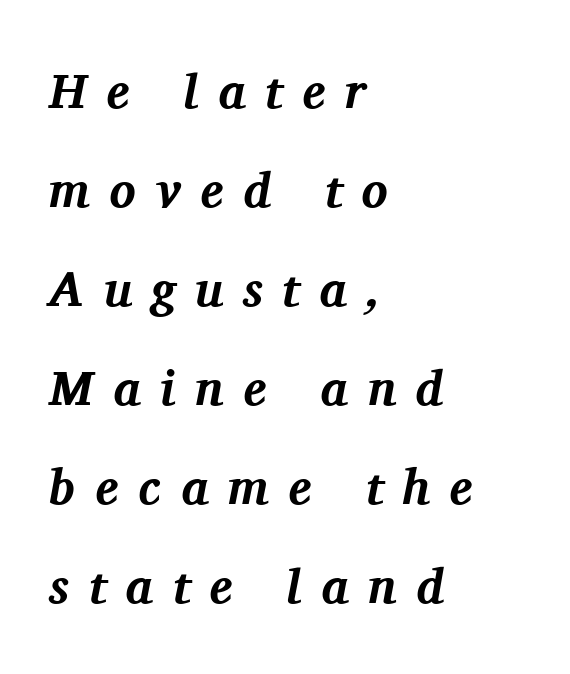
Q: Is the text bold? A: Yes.
Q: Is the text italic (slanted)? A: Yes, it leans right by about 11 degrees.
Q: Is the typeface a serif or a sans-serif typeface? A: Serif.
Q: Is the text underlined? A: No.
Q: How is the paragraph aligned? A: Left-aligned.
Q: Is the spacing between letters normal or unusually wide? A: Unusually wide.
Q: Is the spacing between lines tight, normal or loose? A: Loose.
Q: Width (condensed, normal, or wide)? A: Normal.
Q: Stroke contrast? A: Medium.
Q: x-height? A: Medium.
Q: Monospaced? A: No.
